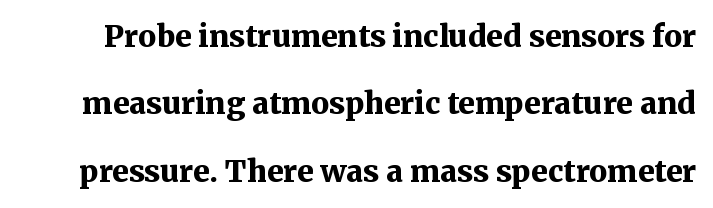
Q: Is the text bold? A: Yes.
Q: Is the text italic (slanted)? A: No, it is upright.
Q: Is the typeface a serif or a sans-serif typeface? A: Serif.
Q: Is the text underlined? A: No.
Q: Is the spacing between letters normal or unusually wide? A: Normal.
Q: Is the spacing between lines tight, normal or loose? A: Loose.
Q: Width (condensed, normal, or wide)? A: Normal.
Q: Stroke contrast? A: Medium.
Q: x-height? A: Medium.
Q: Monospaced? A: No.
